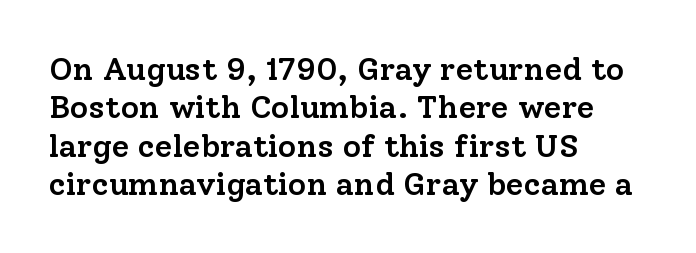
The image shows 32 px semibold serif type, upright; set left-aligned, line spacing 1.2x, normal letter spacing, not underlined; low stroke contrast and a medium x-height.
